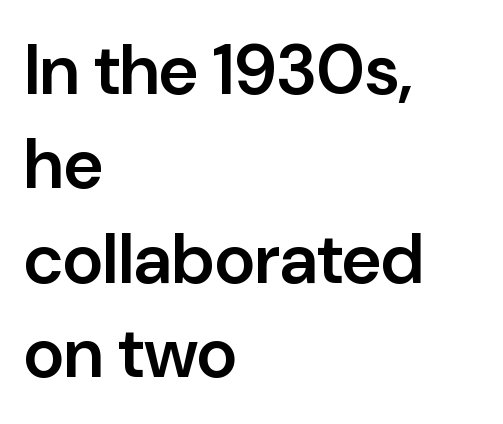
The image shows 70 px semibold sans-serif type, upright; set left-aligned, normal line spacing (1.35x), normal letter spacing, not underlined; low stroke contrast and a medium x-height.
